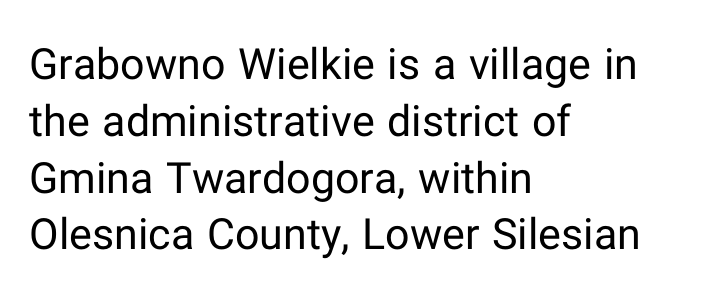
{"serif": "no", "italic": "no", "bold": "no", "weight": "regular", "width": "normal", "stroke_contrast": "low", "x_height": "medium", "monospaced": "no", "underline": "no", "align": "left", "line_spacing": "normal", "line_spacing_ratio": 1.32, "letter_spacing": "normal", "letter_spacing_em": 0.0, "glyph_px": 43}
